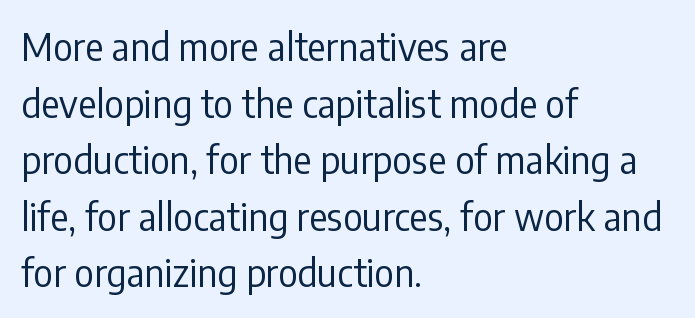
The image shows 38 px regular-weight, condensed sans-serif type, upright; set left-aligned, normal line spacing (1.49x), normal letter spacing, not underlined; low stroke contrast and a medium x-height.
